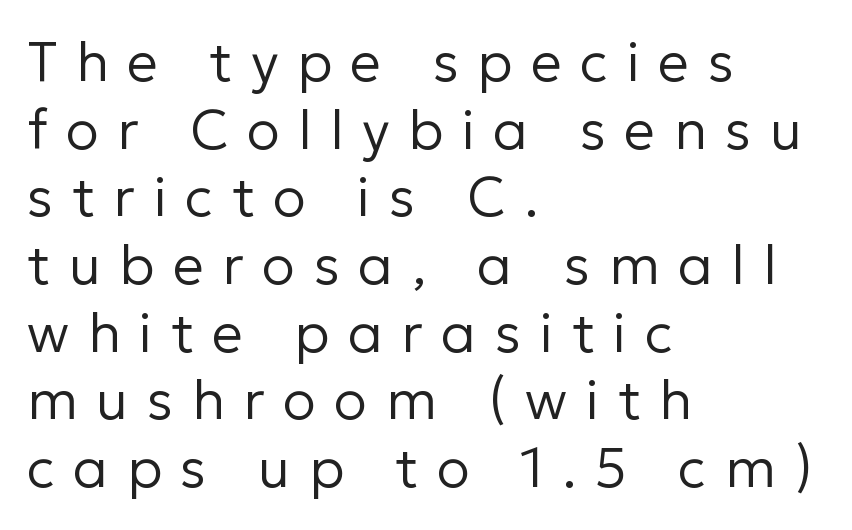
{"serif": "no", "italic": "no", "bold": "no", "weight": "regular", "width": "normal", "stroke_contrast": "low", "x_height": "medium", "monospaced": "no", "underline": "no", "align": "left", "line_spacing_ratio": 1.23, "letter_spacing": "wide", "letter_spacing_em": 0.34, "glyph_px": 55}
